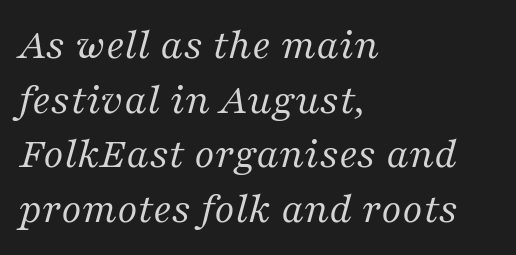
{"serif": "yes", "italic": "yes", "lean": "right", "slant_degrees": 16, "bold": "no", "weight": "regular", "width": "normal", "stroke_contrast": "medium", "x_height": "medium", "monospaced": "no", "underline": "no", "align": "left", "line_spacing_ratio": 1.24, "letter_spacing": "normal", "letter_spacing_em": 0.0, "glyph_px": 44}
